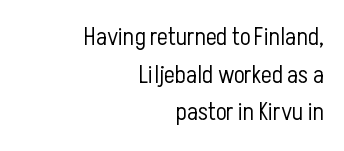
Q: Is the text bold? A: No.
Q: Is the text italic (slanted)? A: No, it is upright.
Q: Is the text underlined? A: No.
Q: How is the paragraph aligned? A: Right-aligned.
Q: Is the spacing between letters normal or unusually wide? A: Normal.
Q: Is the spacing between lines tight, normal or loose? A: Normal.
